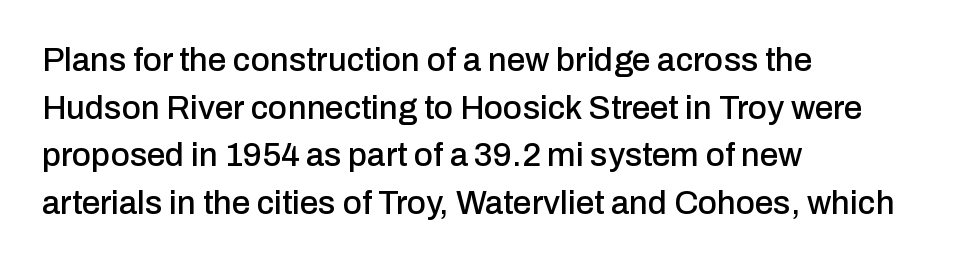
The image shows 33 px sans-serif type, upright; set left-aligned, normal line spacing (1.44x), normal letter spacing, not underlined; low stroke contrast and a medium x-height.
